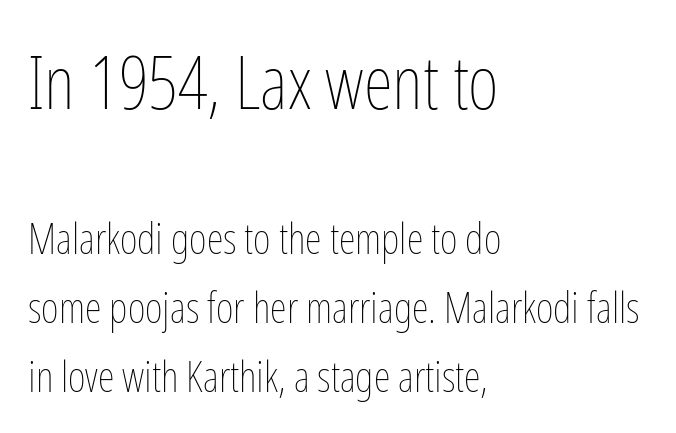
Q: Is the text bold? A: No.
Q: Is the text italic (slanted)? A: No, it is upright.
Q: Is the text underlined? A: No.
Q: How is the paragraph aligned? A: Left-aligned.
Q: Is the spacing between letters normal or unusually wide? A: Normal.
Q: Is the spacing between lines tight, normal or loose? A: Normal.
Q: Which block of text is set in a larger size, the first (top) or the second (bottom)? A: The first (top) one.
Q: Width (condensed, normal, or wide)? A: Condensed.
Q: Stroke contrast? A: Low.
Q: x-height? A: Medium.
Q: Monospaced? A: No.
